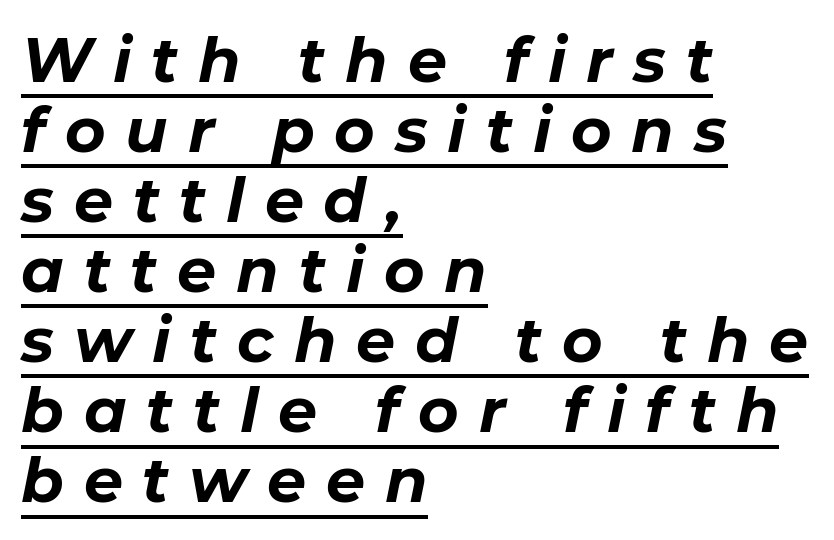
Vertically, the passage feels compressed, each row crowding the next. If you drew a line through each stem, it would be angled. Layout note: lines flush left. On the weight axis this lands at bold, roughly 700. These characters rest on top of a visible drawn line. These lines are rendered in a variable-pitch font.
